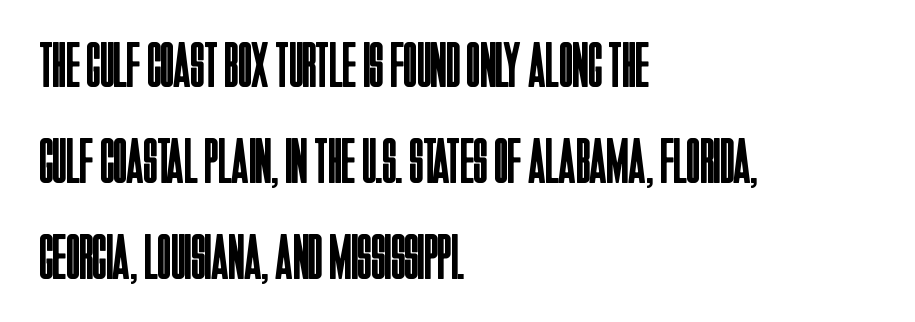
{"serif": "no", "italic": "no", "bold": "no", "weight": "regular", "width": "condensed", "stroke_contrast": "low", "x_height": "large", "monospaced": "no", "underline": "no", "align": "left", "line_spacing": "normal", "line_spacing_ratio": 1.5, "letter_spacing": "normal", "letter_spacing_em": 0.0, "glyph_px": 64}
